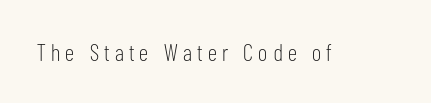
Q: Is the text bold? A: No.
Q: Is the text italic (slanted)? A: No, it is upright.
Q: Is the text underlined? A: No.
Q: Is the spacing between letters normal or unusually wide? A: Unusually wide.
